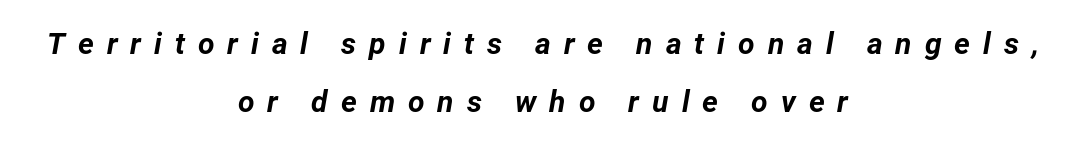
{"italic": "yes", "lean": "right", "slant_degrees": 12, "bold": "yes", "weight": "bold", "width": "normal", "stroke_contrast": "low", "x_height": "medium", "monospaced": "no", "underline": "no", "align": "center", "line_spacing": "loose", "line_spacing_ratio": 1.93, "letter_spacing": "wide", "letter_spacing_em": 0.43, "glyph_px": 30}
